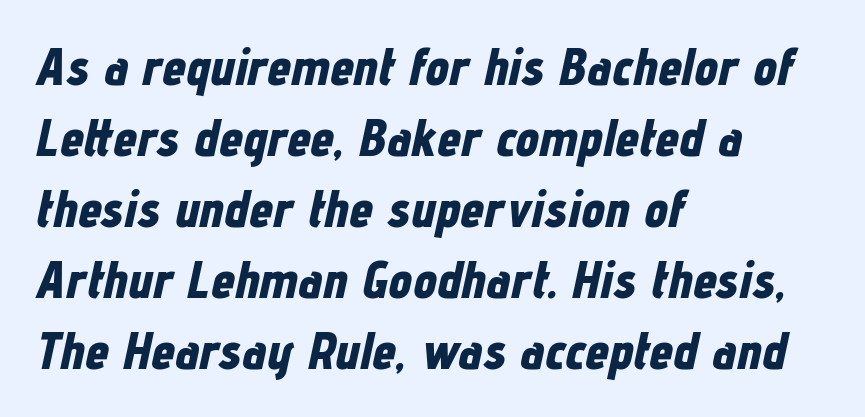
The image shows 53 px bold, condensed type, italic (leaning right); set left-aligned, normal line spacing (1.34x), normal letter spacing, not underlined; low stroke contrast and a medium x-height.
